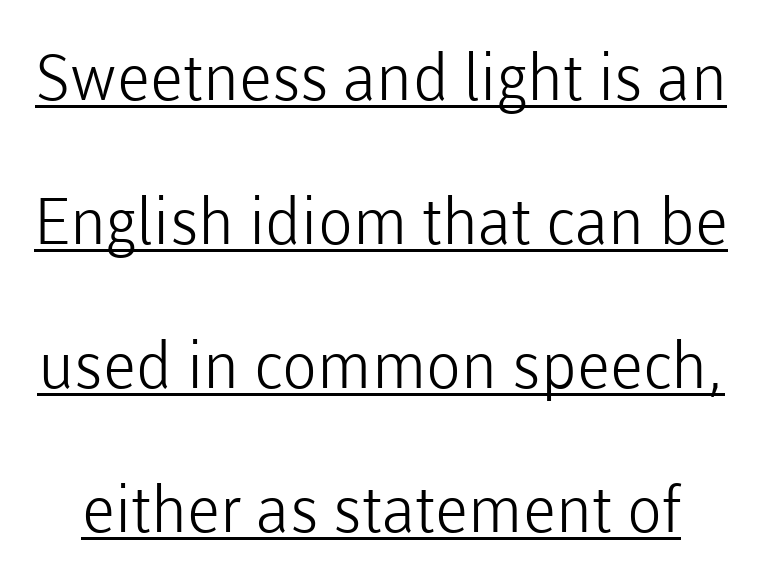
Q: Is the text bold? A: No.
Q: Is the text italic (slanted)? A: No, it is upright.
Q: Is the typeface a serif or a sans-serif typeface? A: Sans-serif.
Q: Is the text underlined? A: Yes.
Q: Is the spacing between letters normal or unusually wide? A: Normal.
Q: Is the spacing between lines tight, normal or loose? A: Loose.
Q: Width (condensed, normal, or wide)? A: Normal.
Q: Stroke contrast? A: Low.
Q: x-height? A: Medium.
Q: Monospaced? A: No.
